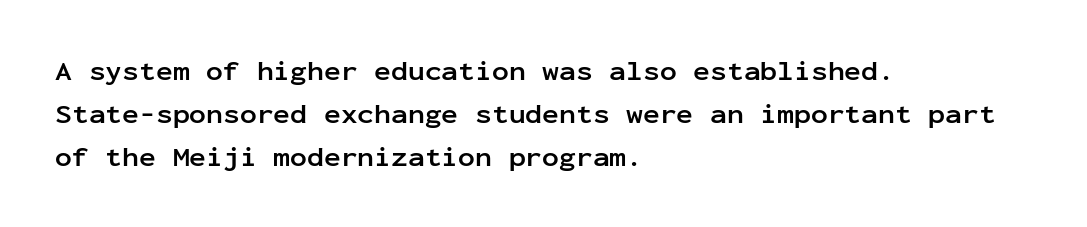
The image shows 28 px semibold sans-serif type, upright, monospaced; set left-aligned, normal line spacing (1.53x), normal letter spacing, not underlined; low stroke contrast and a medium x-height.
